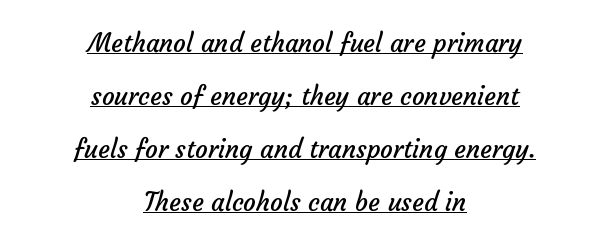
The image shows 25 px text type; set centered, loose line spacing (2.12x), normal letter spacing, underlined.
